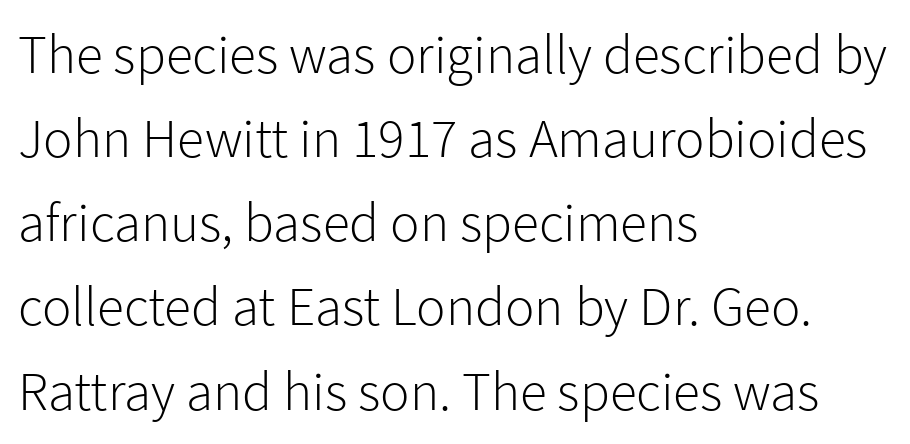
The image shows 55 px light sans-serif type, upright; set left-aligned, normal line spacing (1.53x), normal letter spacing, not underlined; low stroke contrast and a medium x-height.
